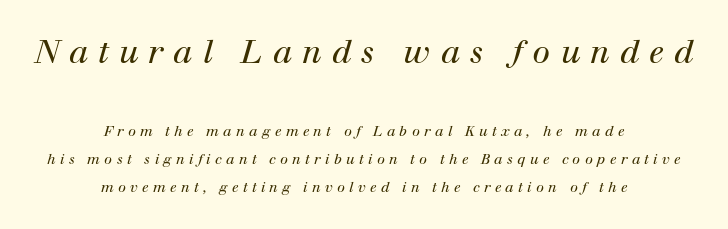
In terms of leading, this rendering errs on the spacious side. The designer went with a serif here, giving each stem small feet. Has an underline been added? It has not. The composition opens big and finishes small. Notice how the passage keeps no hard edge, just a central spine. These lines were composed using italics.
